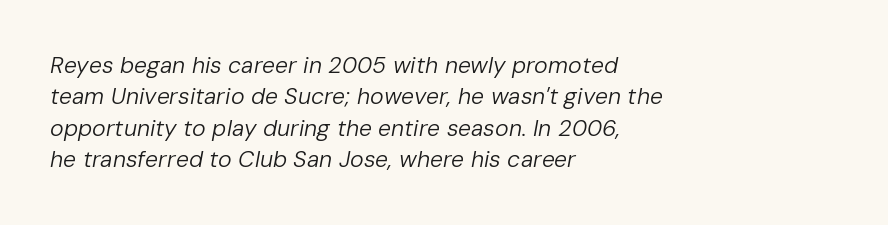
Q: Is the text bold? A: No.
Q: Is the text italic (slanted)? A: Yes, it leans right by about 10 degrees.
Q: Is the text underlined? A: No.
Q: How is the paragraph aligned? A: Left-aligned.
Q: Is the spacing between letters normal or unusually wide? A: Normal.
Q: Is the spacing between lines tight, normal or loose? A: Normal.
